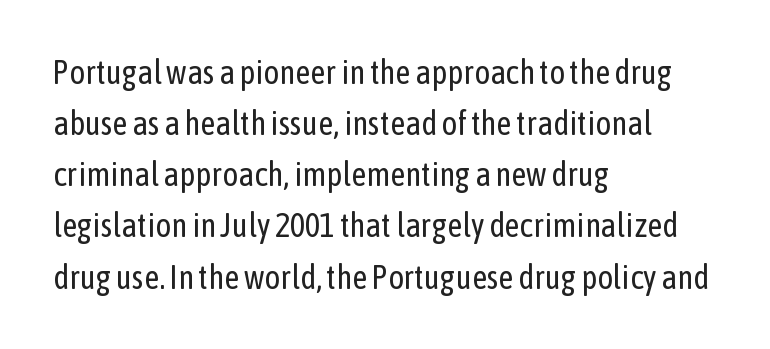
Q: Is the text bold? A: No.
Q: Is the text italic (slanted)? A: No, it is upright.
Q: Is the typeface a serif or a sans-serif typeface? A: Sans-serif.
Q: Is the text underlined? A: No.
Q: How is the paragraph aligned? A: Left-aligned.
Q: Is the spacing between letters normal or unusually wide? A: Normal.
Q: Is the spacing between lines tight, normal or loose? A: Normal.
Q: Width (condensed, normal, or wide)? A: Condensed.
Q: Stroke contrast? A: Low.
Q: x-height? A: Medium.
Q: Monospaced? A: No.
